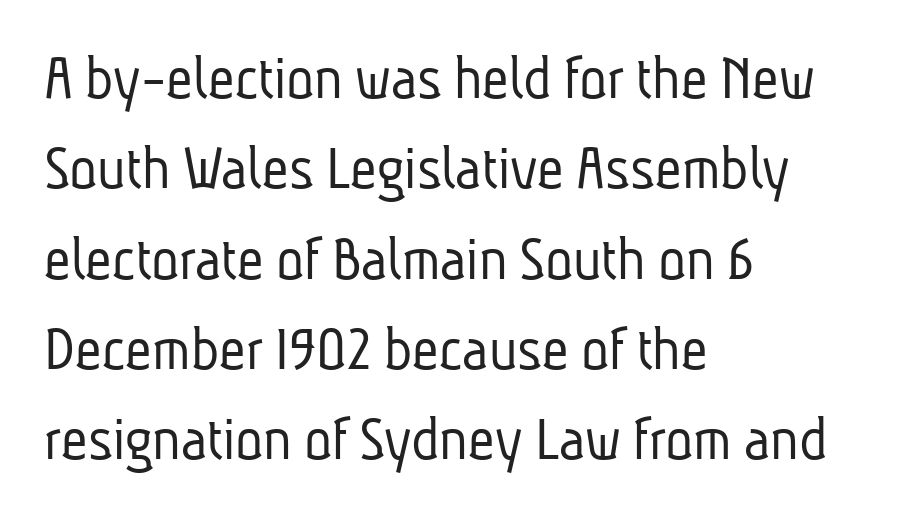
One-word summary of the alignment: left. Default kerning and tracking; the words read as compact shapes. Check under the words: just untouched page. The rows are spaced the way most documents space them.
